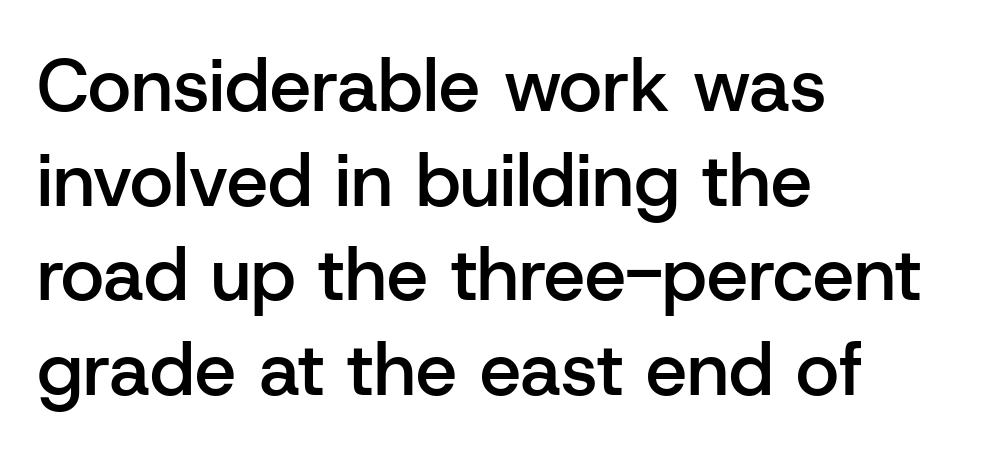
Here the glyphs are tracked normally, forming tight word shapes. Note: no serifs on the glyphs. The lines sit at an ordinary, default distance from one another. This sample is left-justified, so line endings fall wherever the words run out. Its strokes are somewhat broadened, the hallmark of semibold type. A bare baseline throughout the passage.
